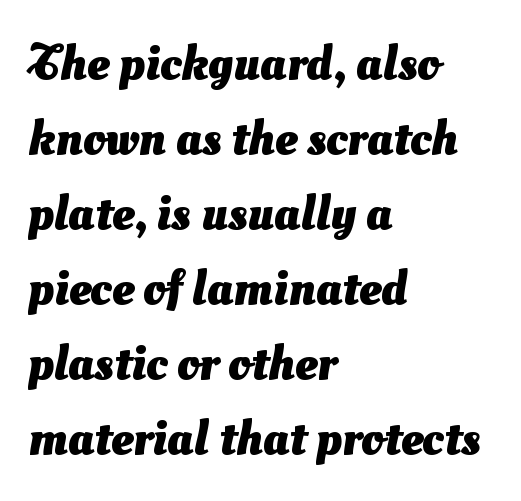
{"serif": "no", "bold": "yes", "weight": "heavy", "width": "normal", "stroke_contrast": "medium", "x_height": "small", "monospaced": "no", "underline": "no", "align": "left", "line_spacing": "normal", "line_spacing_ratio": 1.5, "letter_spacing": "normal", "letter_spacing_em": 0.0, "glyph_px": 50}
